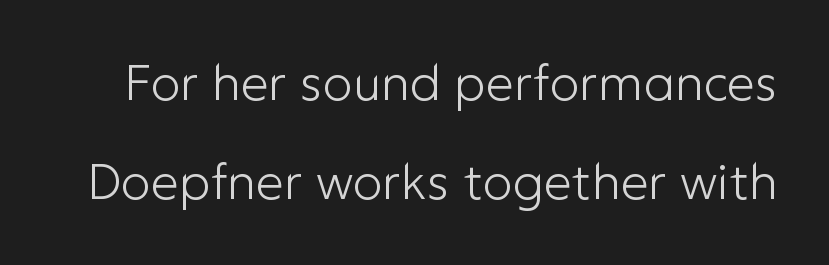
Q: Is the text bold? A: No.
Q: Is the text italic (slanted)? A: No, it is upright.
Q: Is the typeface a serif or a sans-serif typeface? A: Sans-serif.
Q: Is the text underlined? A: No.
Q: Is the spacing between letters normal or unusually wide? A: Normal.
Q: Is the spacing between lines tight, normal or loose? A: Loose.
Q: Width (condensed, normal, or wide)? A: Normal.
Q: Stroke contrast? A: Low.
Q: x-height? A: Medium.
Q: Monospaced? A: No.
